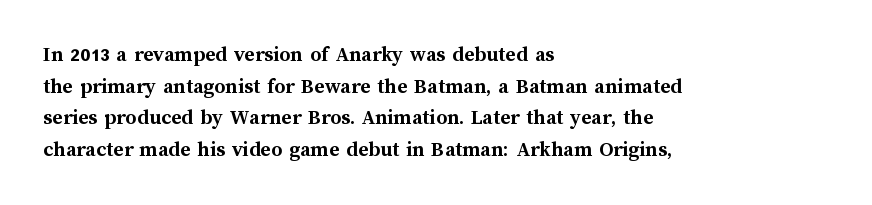
Q: Is the text bold? A: Yes.
Q: Is the text italic (slanted)? A: No, it is upright.
Q: Is the text underlined? A: No.
Q: How is the paragraph aligned? A: Left-aligned.
Q: Is the spacing between letters normal or unusually wide? A: Normal.
Q: Is the spacing between lines tight, normal or loose? A: Normal.
